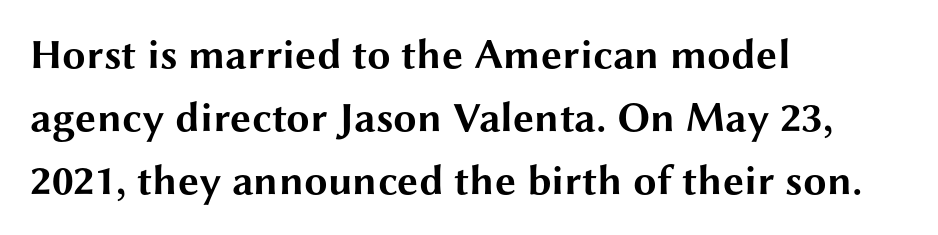
Q: Is the text bold? A: Yes.
Q: Is the text italic (slanted)? A: No, it is upright.
Q: Is the typeface a serif or a sans-serif typeface? A: Sans-serif.
Q: Is the text underlined? A: No.
Q: How is the paragraph aligned? A: Left-aligned.
Q: Is the spacing between letters normal or unusually wide? A: Normal.
Q: Is the spacing between lines tight, normal or loose? A: Normal.
Q: Width (condensed, normal, or wide)? A: Wide.
Q: Stroke contrast? A: Medium.
Q: x-height? A: Medium.
Q: Monospaced? A: No.
